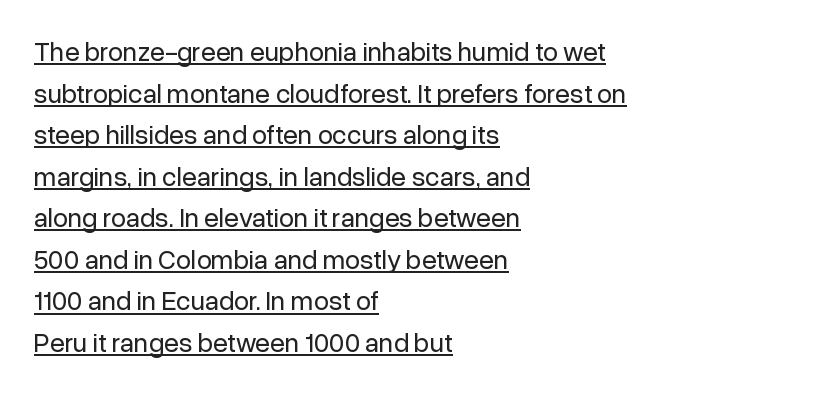
Q: Is the text bold? A: No.
Q: Is the text italic (slanted)? A: No, it is upright.
Q: Is the text underlined? A: Yes.
Q: How is the paragraph aligned? A: Left-aligned.
Q: Is the spacing between letters normal or unusually wide? A: Normal.
Q: Is the spacing between lines tight, normal or loose? A: Normal.
